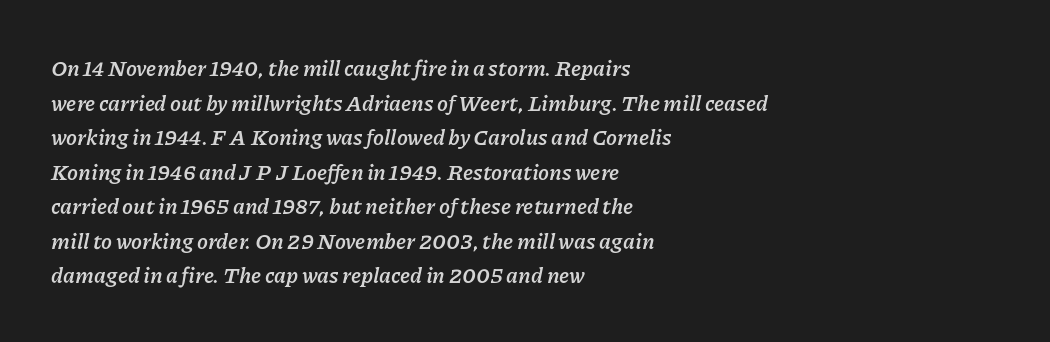
Q: Is the text bold? A: Yes.
Q: Is the text italic (slanted)? A: Yes, it leans right by about 11 degrees.
Q: Is the text underlined? A: No.
Q: How is the paragraph aligned? A: Left-aligned.
Q: Is the spacing between letters normal or unusually wide? A: Normal.
Q: Is the spacing between lines tight, normal or loose? A: Normal.
